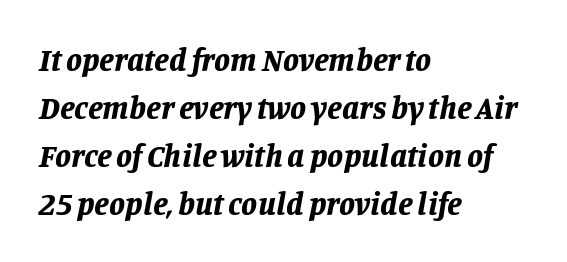
Varying glyph widths throughout — classic text-font behaviour. Students, note that the glyphs here touch the page at normal intervals. A dark, heavy texture on the line: the type is bold. Observe the lean: these are italic letterforms. This rendering uses left alignment, leaving the right contour irregular. The zone under the glyphs is completely vacant.
